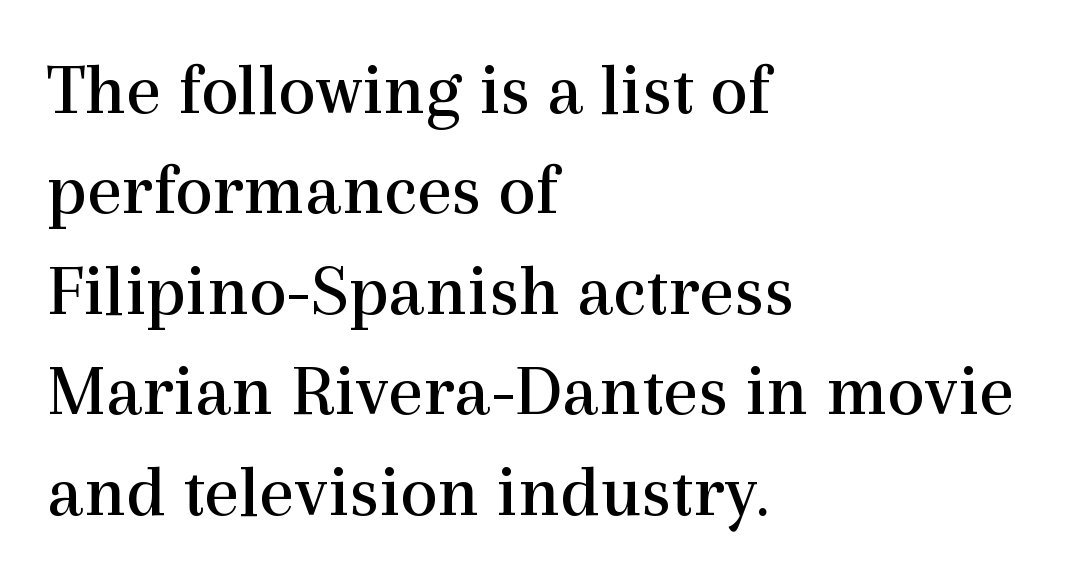
The image shows 75 px regular-weight serif type, upright; set left-aligned, normal line spacing (1.34x), normal letter spacing, not underlined; a medium x-height.
